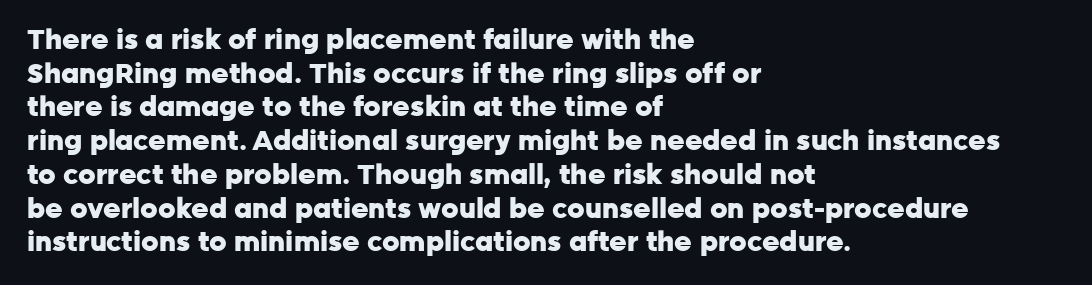
The image shows 27 px bold type, upright; set left-aligned, normal line spacing (1.25x), normal letter spacing, not underlined.
